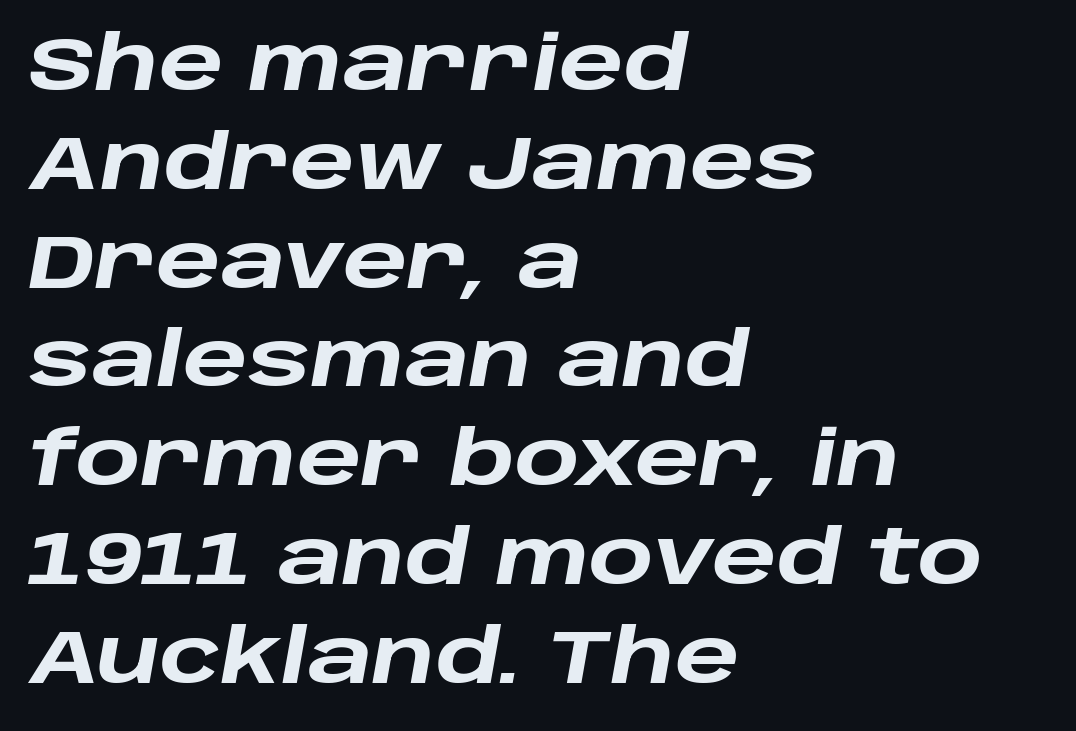
{"italic": "yes", "lean": "right", "slant_degrees": 10, "bold": "yes", "weight": "heavy", "width": "wide", "stroke_contrast": "low", "x_height": "large", "monospaced": "no", "underline": "no", "align": "left", "line_spacing": "normal", "line_spacing_ratio": 1.3, "letter_spacing": "normal", "letter_spacing_em": 0.0, "glyph_px": 76}
